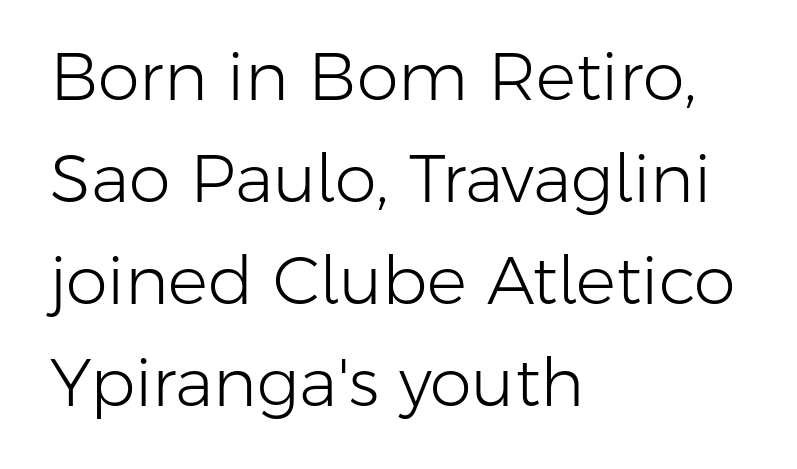
Q: Is the text bold? A: No.
Q: Is the text italic (slanted)? A: No, it is upright.
Q: Is the typeface a serif or a sans-serif typeface? A: Sans-serif.
Q: Is the text underlined? A: No.
Q: How is the paragraph aligned? A: Left-aligned.
Q: Is the spacing between letters normal or unusually wide? A: Normal.
Q: Is the spacing between lines tight, normal or loose? A: Normal.
Q: Width (condensed, normal, or wide)? A: Normal.
Q: Stroke contrast? A: Low.
Q: x-height? A: Medium.
Q: Monospaced? A: No.
